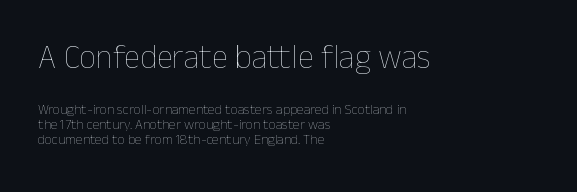
The image shows 33 px thin type, upright; set left-aligned, tight line spacing (1.1x), normal letter spacing, not underlined; the first (top) block is 2.36x larger; low stroke contrast and a medium x-height.
